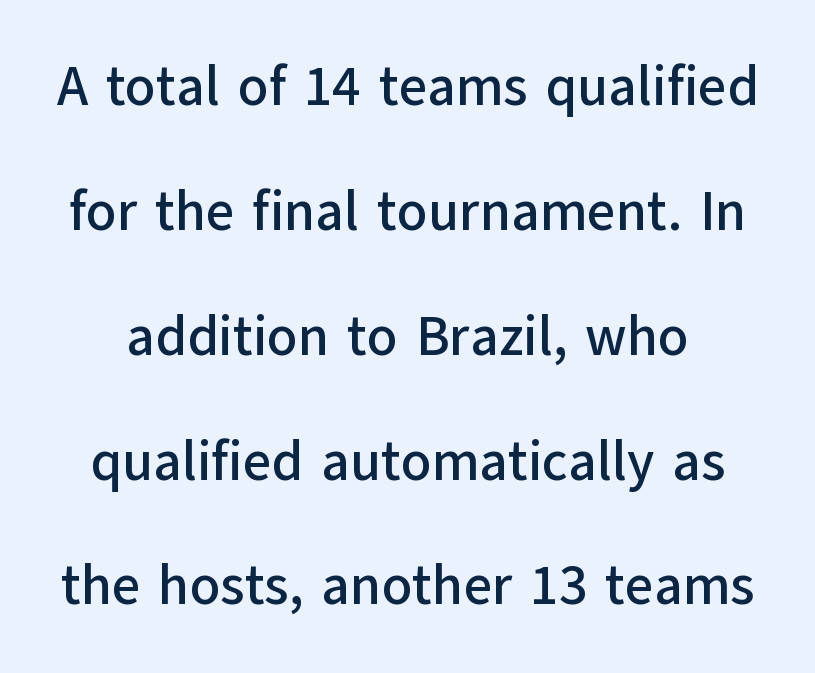
Q: Is the text italic (slanted)? A: No, it is upright.
Q: Is the typeface a serif or a sans-serif typeface? A: Sans-serif.
Q: Is the text underlined? A: No.
Q: Is the spacing between letters normal or unusually wide? A: Normal.
Q: Is the spacing between lines tight, normal or loose? A: Loose.
Q: Width (condensed, normal, or wide)? A: Normal.
Q: Stroke contrast? A: Low.
Q: x-height? A: Medium.
Q: Monospaced? A: No.
